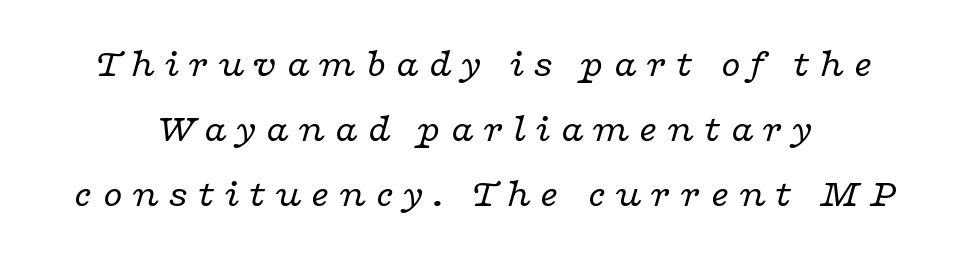
The image shows 40 px regular-weight, wide serif type, italic (leaning right); set normal line spacing (1.62x), unusually wide letter spacing (+0.21 em), not underlined; low stroke contrast and a medium x-height.
